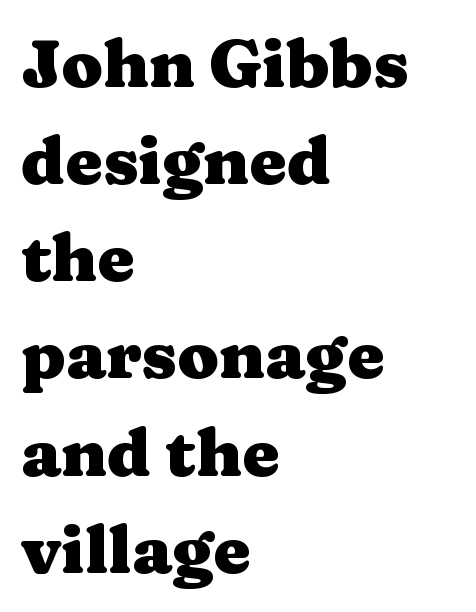
Q: Is the text bold? A: Yes.
Q: Is the text italic (slanted)? A: No, it is upright.
Q: Is the typeface a serif or a sans-serif typeface? A: Serif.
Q: Is the text underlined? A: No.
Q: How is the paragraph aligned? A: Left-aligned.
Q: Is the spacing between letters normal or unusually wide? A: Normal.
Q: Is the spacing between lines tight, normal or loose? A: Normal.
Q: Width (condensed, normal, or wide)? A: Wide.
Q: Stroke contrast? A: Medium.
Q: x-height? A: Medium.
Q: Monospaced? A: No.
